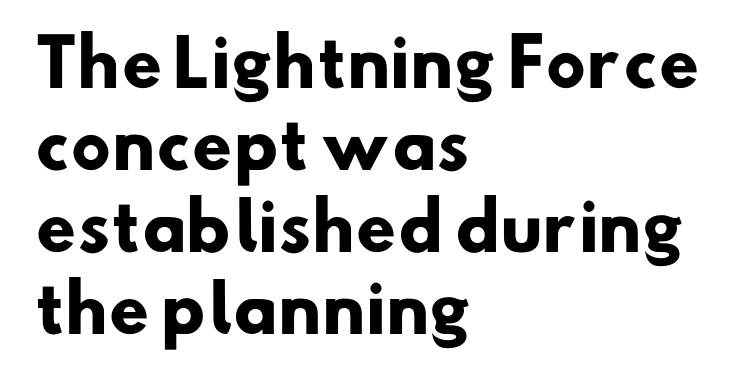
The image shows 64 px heavy sans-serif type; set left-aligned, normal line spacing (1.28x), normal letter spacing, not underlined; low stroke contrast and a small x-height.
